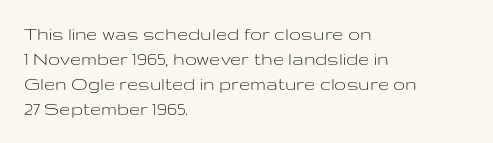
The image shows 20 px text type, upright; set left-aligned, normal line spacing (1.25x), normal letter spacing, not underlined.
